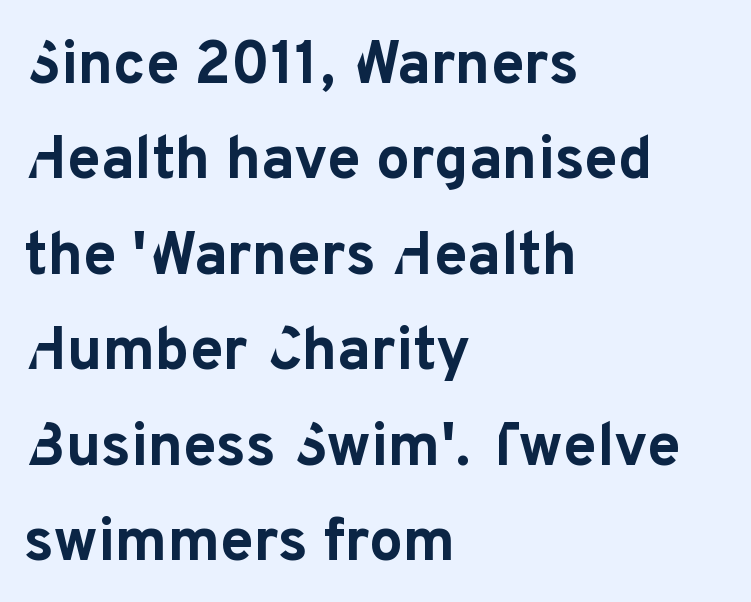
The image shows 60 px bold sans-serif type, upright; set left-aligned, normal line spacing (1.59x), normal letter spacing, not underlined; low stroke contrast and a medium x-height.
